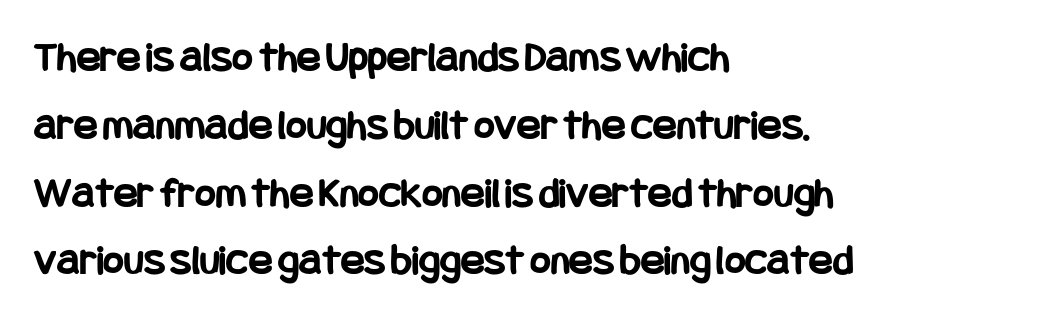
Bare-footed words on every line. Tracking value appears to be zero — textbook default spacing. In CSS terms this would be text-align: left. These lines are composed in type without serifs. Heft: maximum for text — a bold.
